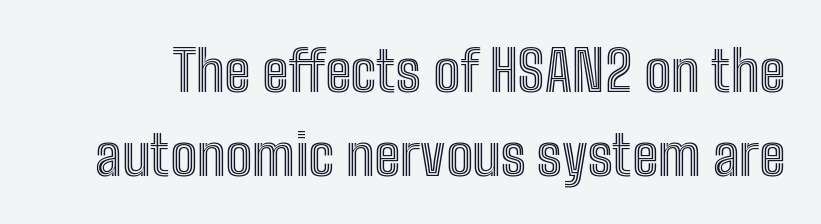
The image shows 56 px condensed type, upright; set normal line spacing (1.5x), normal letter spacing, not underlined; a medium x-height.
